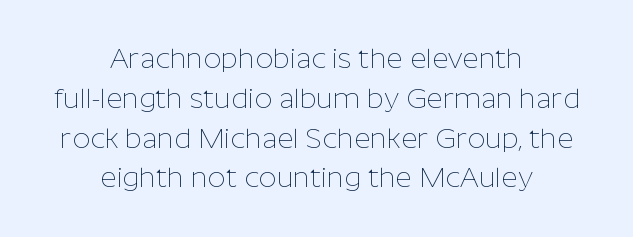
Q: Is the text bold? A: No.
Q: Is the text italic (slanted)? A: No, it is upright.
Q: Is the typeface a serif or a sans-serif typeface? A: Sans-serif.
Q: Is the text underlined? A: No.
Q: How is the paragraph aligned? A: Centered.
Q: Is the spacing between letters normal or unusually wide? A: Normal.
Q: Is the spacing between lines tight, normal or loose? A: Normal.
Q: Width (condensed, normal, or wide)? A: Normal.
Q: Stroke contrast? A: Low.
Q: x-height? A: Medium.
Q: Monospaced? A: No.
